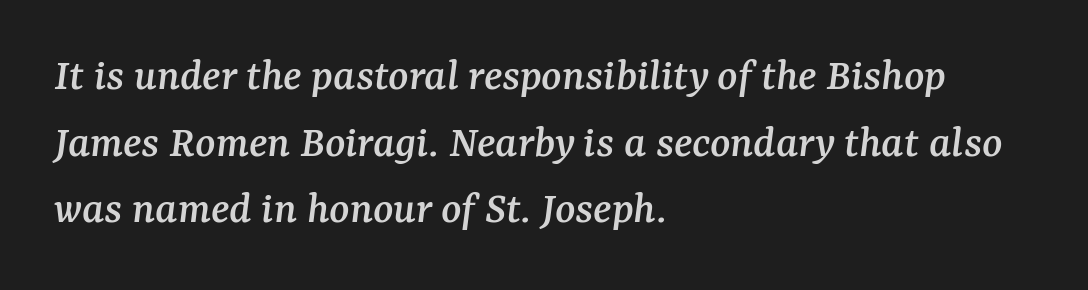
In terms of letterspacing, this is plain default setting. Rule under the text: the space is simply empty. To sum up the face: it has serifs. Leftover space on each line is placed entirely after the last word. Looking at the ascenders, they clearly lean.
